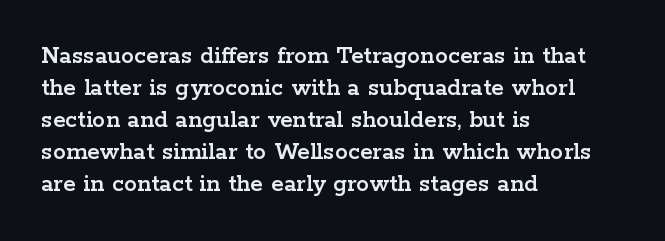
The image shows 26 px text type, upright; set left-aligned, line spacing 1.23x, normal letter spacing, not underlined.
